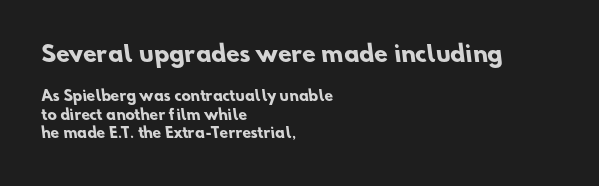
{"bold": "yes", "underline": "no", "align": "left", "line_spacing": "normal", "line_spacing_ratio": 1.31, "letter_spacing": "normal", "letter_spacing_em": 0.0, "larger_block": "first", "size_ratio": 1.57, "glyph_px": 22}
